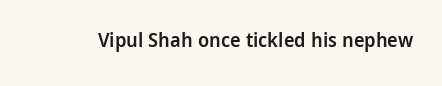
I'd describe the lettering as semibold — firm but not a full bold. The string is rendered with underlining switched off. If you drew a line through each stem, it would be perfectly vertical. Observe the ordinary spacing: letters are neighbours, not strangers.
